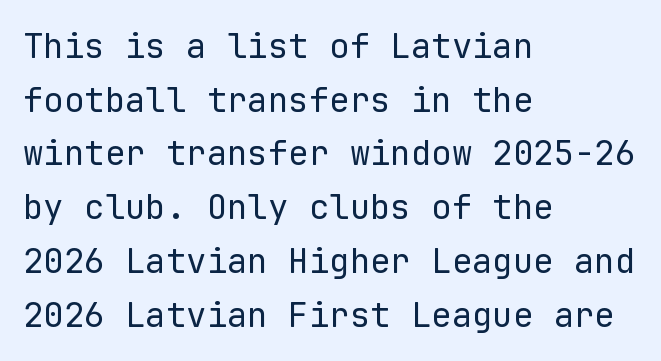
The image shows 34 px regular-weight sans-serif type, upright, monospaced; set left-aligned, normal line spacing (1.58x), normal letter spacing, not underlined; low stroke contrast and a medium x-height.
